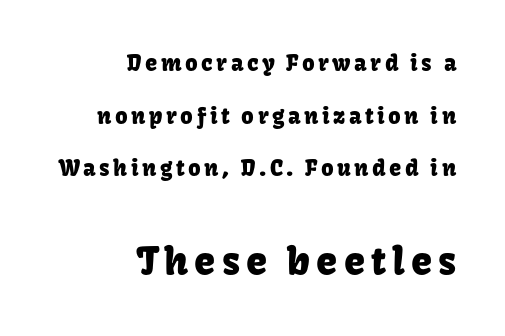
The image shows 38 px sans-serif type, upright; set right-aligned, loose line spacing (2.39x), not underlined; the second (bottom) block is 1.73x larger; low stroke contrast and a medium x-height.
